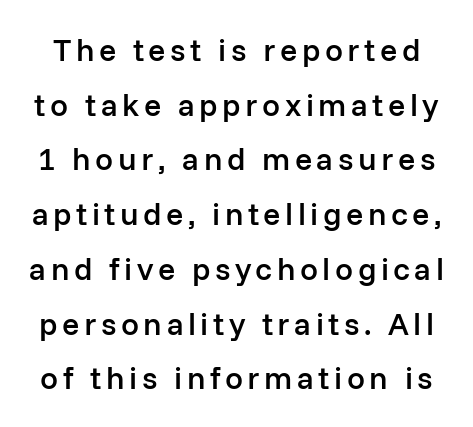
{"serif": "no", "italic": "no", "bold": "semi", "weight": "semibold", "width": "normal", "stroke_contrast": "low", "x_height": "medium", "monospaced": "no", "underline": "no", "line_spacing_ratio": 1.71, "glyph_px": 32}
